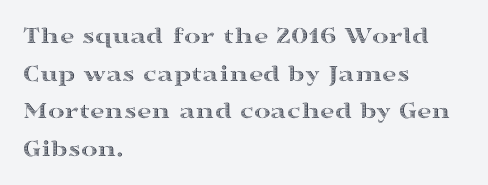
The image shows 25 px text type, upright; set left-aligned, normal line spacing (1.51x), normal letter spacing, not underlined.
